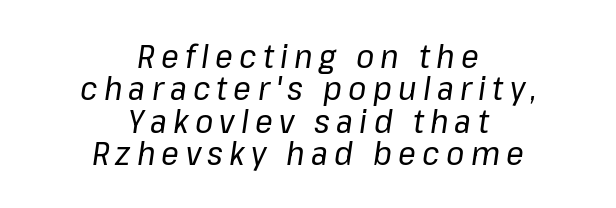
Vertically, the passage feels compressed, each row crowding the next. Character widths vary here, with narrow letters taking less room than wide ones. Weight class: somewhere from thin through regular. Designer's note — italics engaged.
